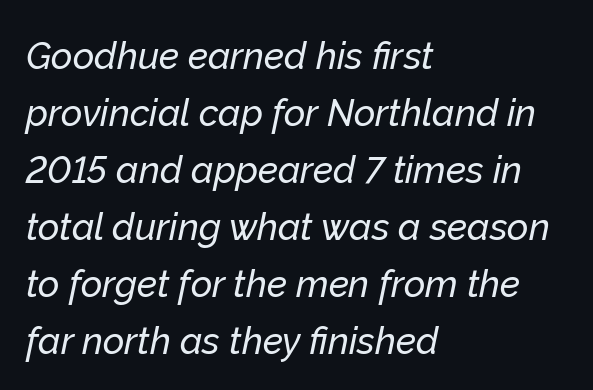
Q: Is the text italic (slanted)? A: Yes, it leans right by about 12 degrees.
Q: Is the text underlined? A: No.
Q: How is the paragraph aligned? A: Left-aligned.
Q: Is the spacing between letters normal or unusually wide? A: Normal.
Q: Is the spacing between lines tight, normal or loose? A: Normal.
Q: Width (condensed, normal, or wide)? A: Normal.
Q: Stroke contrast? A: Low.
Q: x-height? A: Medium.
Q: Monospaced? A: No.
